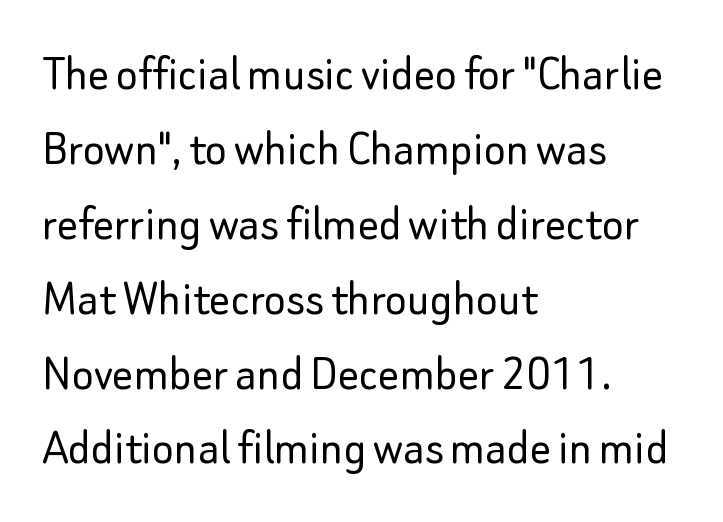
{"serif": "no", "italic": "no", "bold": "no", "weight": "light", "width": "normal", "stroke_contrast": "low", "x_height": "small", "monospaced": "no", "underline": "no", "align": "left", "line_spacing": "normal", "line_spacing_ratio": 1.44, "letter_spacing": "normal", "letter_spacing_em": 0.0, "glyph_px": 52}
